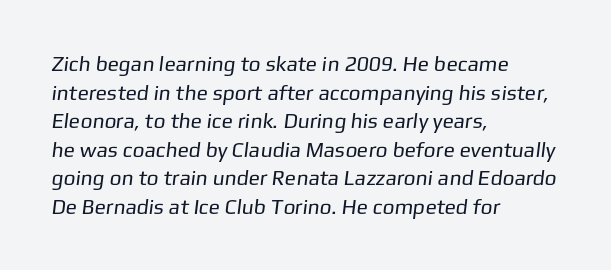
Q: Is the text bold? A: No.
Q: Is the text underlined? A: No.
Q: How is the paragraph aligned? A: Left-aligned.
Q: Is the spacing between letters normal or unusually wide? A: Normal.
Q: Is the spacing between lines tight, normal or loose? A: Normal.
